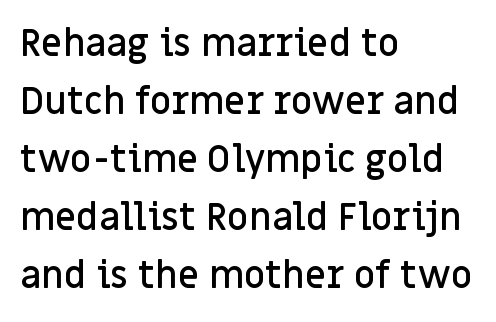
{"serif": "no", "italic": "no", "bold": "semi", "weight": "semibold", "width": "normal", "stroke_contrast": "low", "x_height": "large", "monospaced": "no", "underline": "no", "align": "left", "line_spacing": "normal", "line_spacing_ratio": 1.57, "letter_spacing": "normal", "letter_spacing_em": 0.0, "glyph_px": 37}
